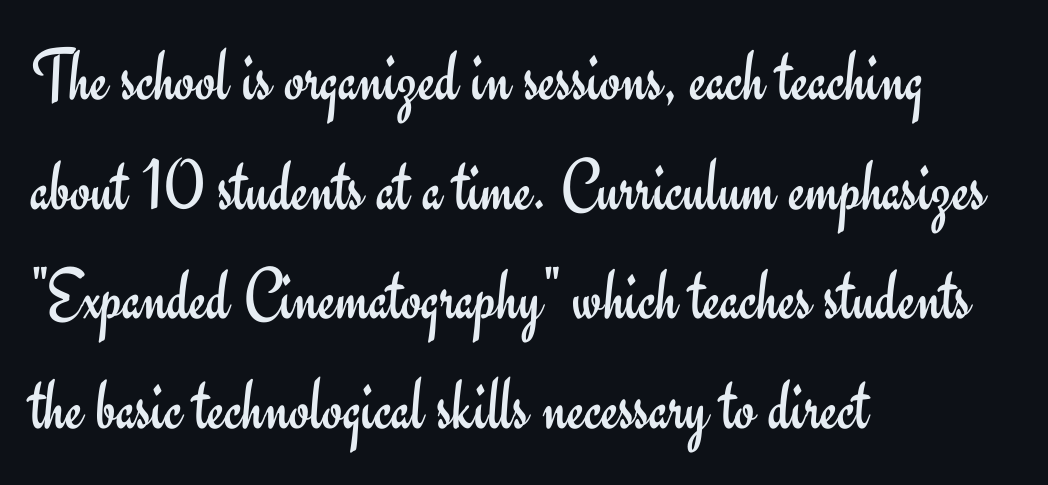
Typeset ragged right — the left edge is the straight one. Inter-character spacing is left at the font's built-in metrics. Looks like regular typesetting: each glyph gets only the width it needs. The font family rendered here belongs to the sans-serif group.
